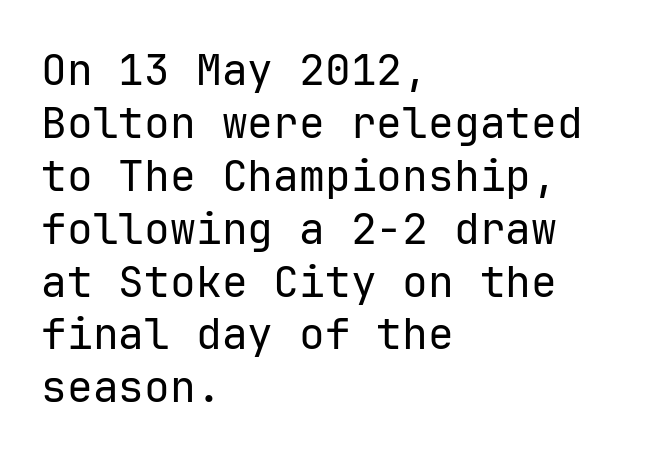
Q: Is the text bold? A: No.
Q: Is the text italic (slanted)? A: No, it is upright.
Q: Is the typeface a serif or a sans-serif typeface? A: Sans-serif.
Q: Is the text underlined? A: No.
Q: How is the paragraph aligned? A: Left-aligned.
Q: Is the spacing between letters normal or unusually wide? A: Normal.
Q: Width (condensed, normal, or wide)? A: Normal.
Q: Stroke contrast? A: Low.
Q: x-height? A: Medium.
Q: Monospaced? A: Yes.
